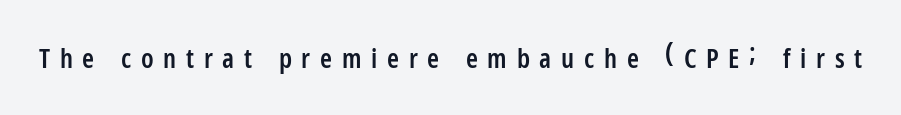
Q: Is the text bold? A: Semi-bold.
Q: Is the text italic (slanted)? A: No, it is upright.
Q: Is the text underlined? A: No.
Q: Is the spacing between letters normal or unusually wide? A: Unusually wide.
